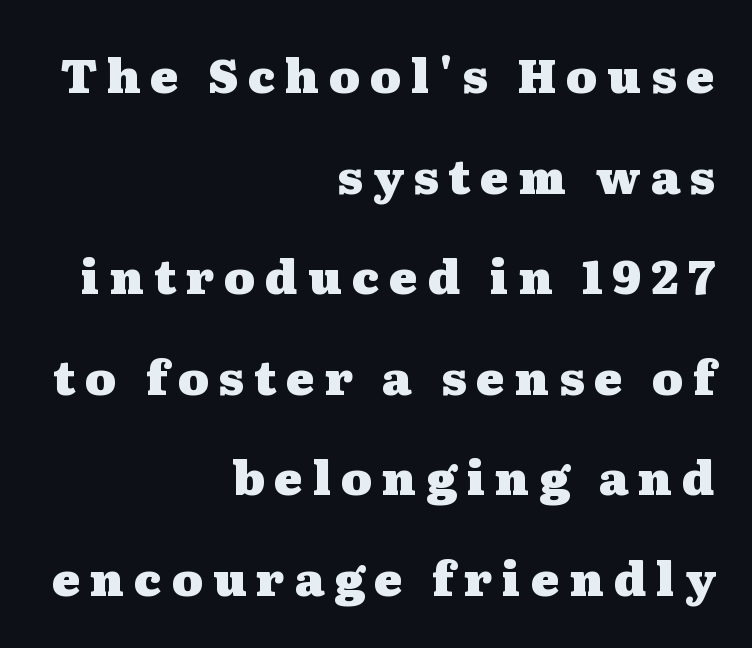
The image shows 47 px heavy, wide serif type, upright; set right-aligned, loose line spacing (2.14x), unusually wide letter spacing (+0.21 em), not underlined; medium stroke contrast and a medium x-height.
